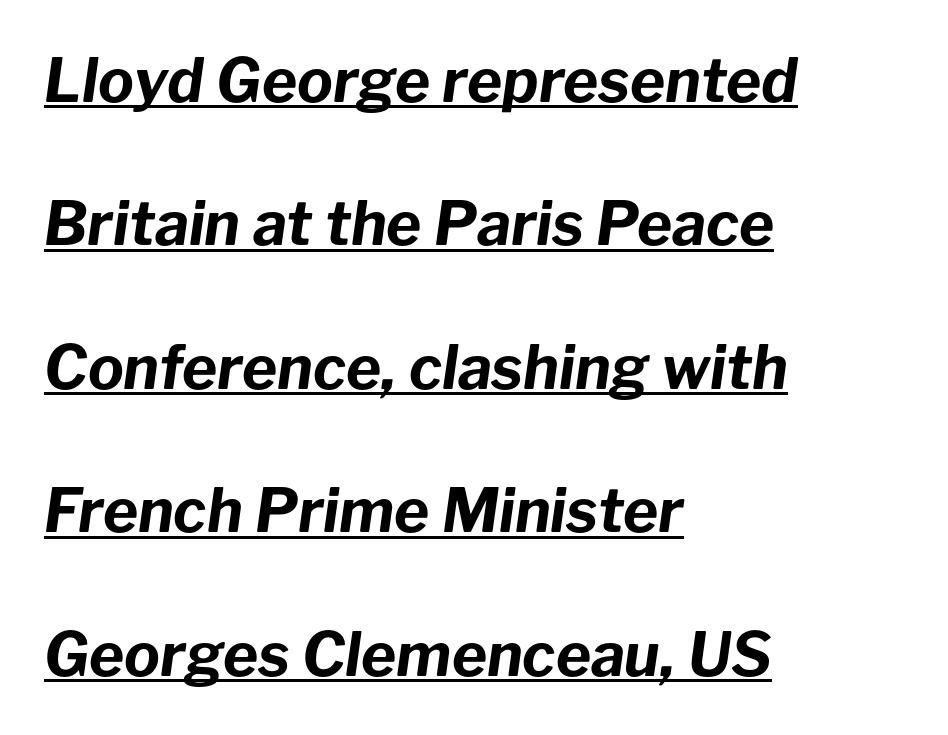
{"italic": "yes", "lean": "right", "slant_degrees": 8, "bold": "yes", "weight": "bold", "width": "normal", "stroke_contrast": "low", "x_height": "medium", "monospaced": "no", "underline": "yes", "align": "left", "line_spacing": "loose", "line_spacing_ratio": 2.39, "letter_spacing": "normal", "letter_spacing_em": 0.0, "glyph_px": 60}
